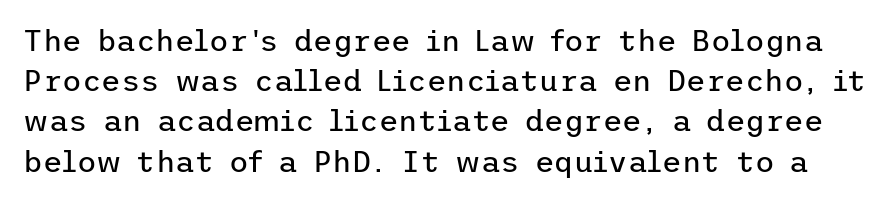
This rendering employs a face without finishing strokes, i.e., a sans-serif. If you drew a line through each stem, it would be perfectly vertical. The words here are not underlined. Students, note that the glyphs here touch the page at normal intervals.
